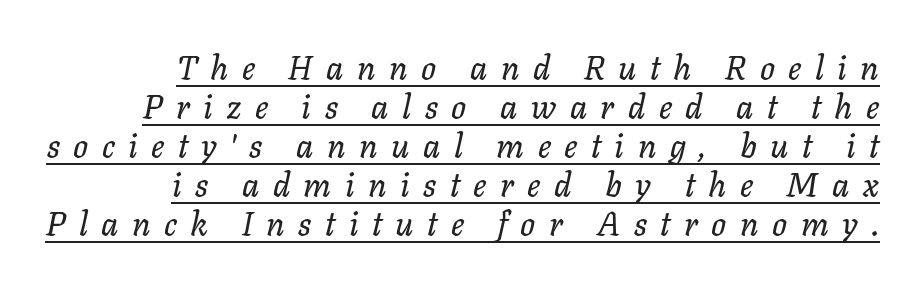
The image shows 33 px text type, italic (leaning right); set right-aligned, line spacing 1.18x, unusually wide letter spacing (+0.41 em), underlined; low stroke contrast and a medium x-height.
